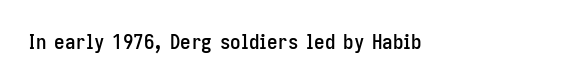
Q: Is the text italic (slanted)? A: No, it is upright.
Q: Is the text underlined? A: No.
Q: Is the spacing between letters normal or unusually wide? A: Normal.
